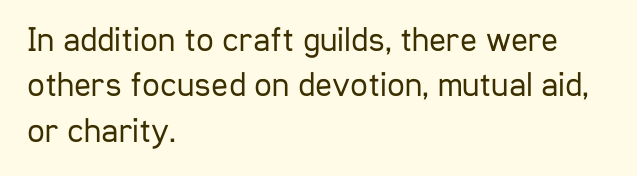
The image shows 35 px regular-weight, condensed sans-serif type, upright; set left-aligned, normal line spacing (1.3x), normal letter spacing, not underlined; low stroke contrast and a medium x-height.
